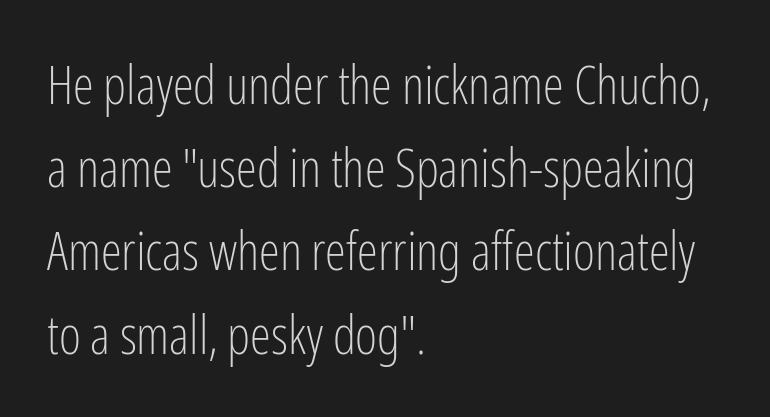
Q: Is the text bold? A: No.
Q: Is the text italic (slanted)? A: No, it is upright.
Q: Is the typeface a serif or a sans-serif typeface? A: Sans-serif.
Q: Is the text underlined? A: No.
Q: How is the paragraph aligned? A: Left-aligned.
Q: Is the spacing between letters normal or unusually wide? A: Normal.
Q: Is the spacing between lines tight, normal or loose? A: Normal.
Q: Width (condensed, normal, or wide)? A: Condensed.
Q: Stroke contrast? A: Low.
Q: x-height? A: Medium.
Q: Monospaced? A: No.
